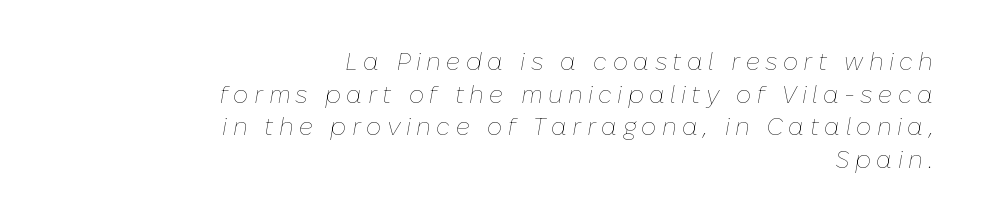
{"italic": "yes", "lean": "right", "slant_degrees": 10, "bold": "no", "underline": "no", "align": "right", "line_spacing": "normal", "line_spacing_ratio": 1.36, "letter_spacing": "wide", "letter_spacing_em": 0.22, "glyph_px": 24}
